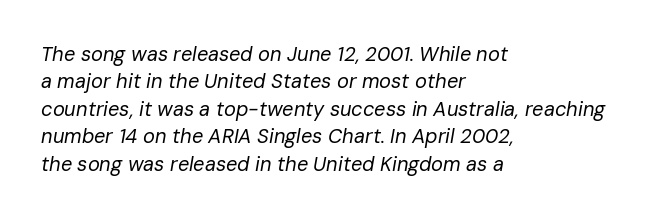
The image shows 20 px text type, italic (leaning right); set left-aligned, normal line spacing (1.37x), normal letter spacing, not underlined.
